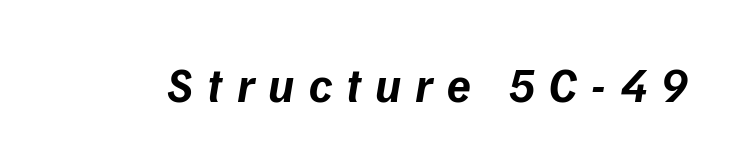
The passage shown is typed in a proportional face where columns would drift. Letterform terminals end flat and unadorned throughout the passage. The space beneath each line is pristine and unruled. Weight: bold.
